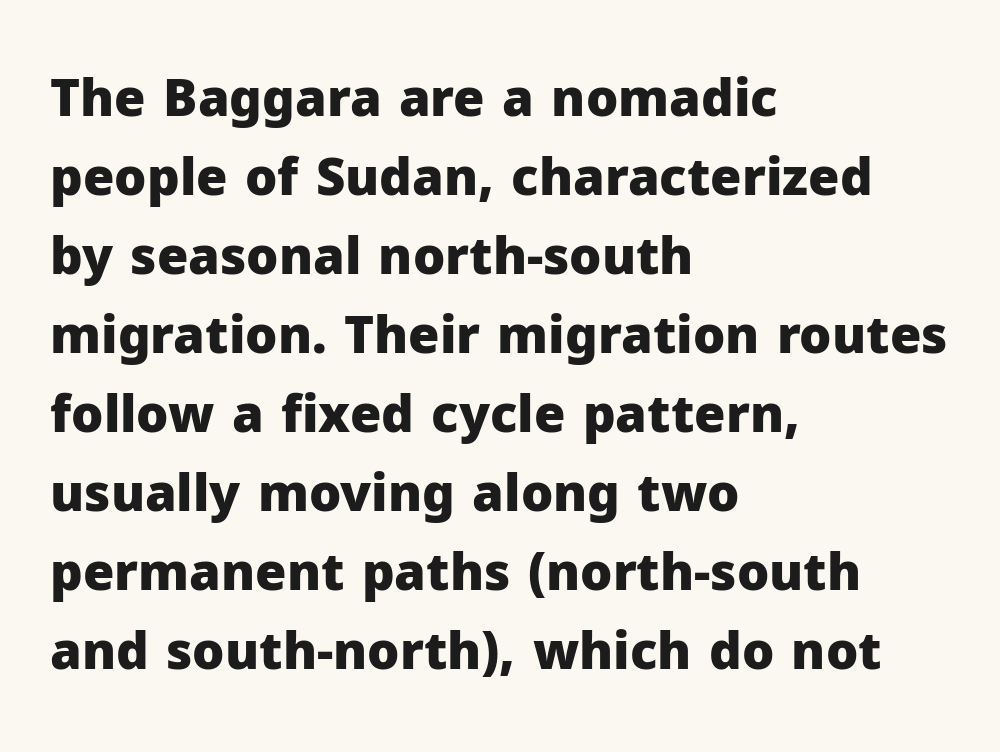
If you drew a line through each stem, it would be perfectly vertical. Reading down the block, your eye returns to a fixed left position each line. Bare-footed words on every line. Nothing unusual about the tracking: characters are spaced as the font intends.
